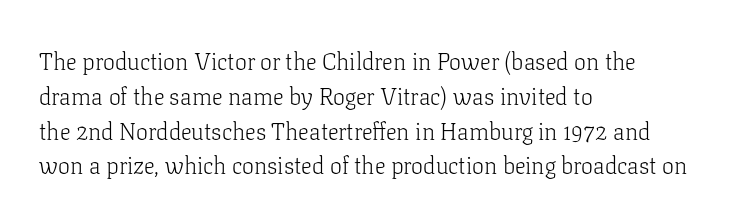
Summary of weight: not heavy and not bold. The passage shown stacks its lines at a standard gap. Upright lettering throughout. Tracking value appears to be zero — textbook default spacing.
